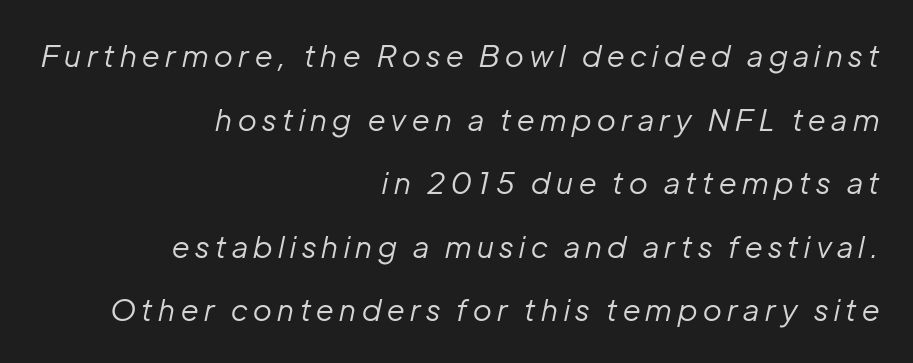
No letter is thick-stroked: the sample isn't bold. Line spacing here is loose. There's an unmistakable incline to the writing here. Does the copy run flush right? Yes — the right margin is perfectly even. Underlining? Definitely not there. This sample has the flowing, uneven cadence of proportional lettering.
